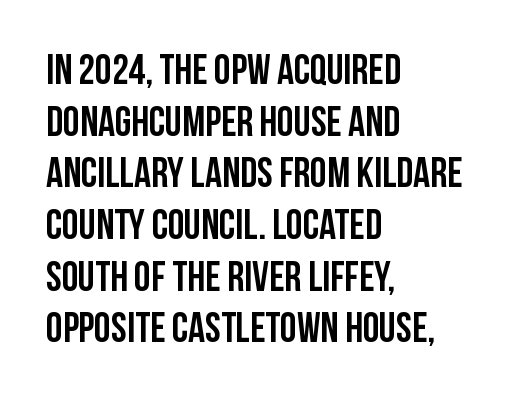
You could not count columns in this text — the font is proportionally spaced. Does extra space separate the letters? No, they use regular spacing. Observe the absence of serifs on each vertical stroke in this sample. This rendering uses left alignment, leaving the right contour irregular. Tall strokes in this sample are plumb rather than angled.
